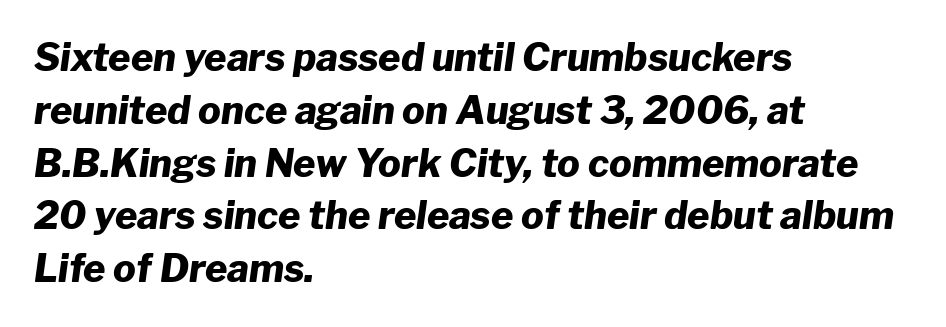
{"italic": "yes", "lean": "right", "slant_degrees": 8, "bold": "yes", "weight": "heavy", "width": "normal", "stroke_contrast": "low", "x_height": "medium", "monospaced": "no", "underline": "no", "align": "left", "line_spacing": "normal", "line_spacing_ratio": 1.39, "letter_spacing": "normal", "letter_spacing_em": 0.0, "glyph_px": 38}
